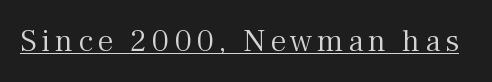
The passage shown is typed in a proportional face where columns would drift. Typographically, this falls in the serif category. Looks like someone drew a line under every word here. It's the straight-up-and-down kind of type.
